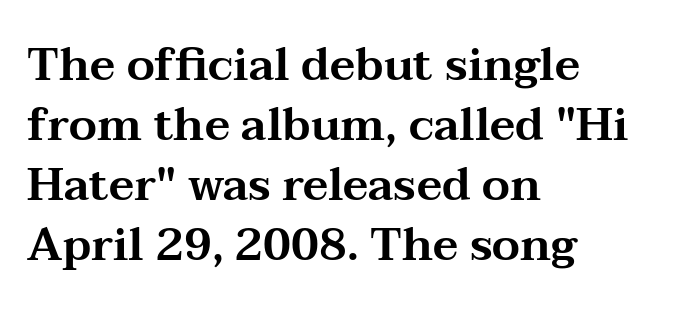
{"serif": "yes", "italic": "no", "width": "wide", "stroke_contrast": "medium", "x_height": "medium", "monospaced": "no", "underline": "no", "align": "left", "line_spacing": "normal", "line_spacing_ratio": 1.33, "letter_spacing": "normal", "letter_spacing_em": 0.0, "glyph_px": 45}
